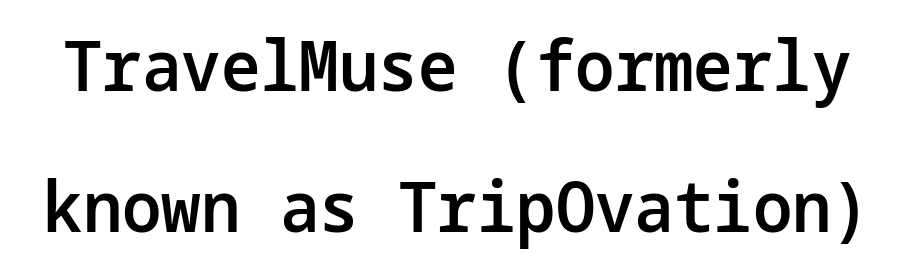
The line-height multiplier appears high, well above default. Grotesque or geometric, the face here clearly has no serifs. When letters stand straight like this, we call the style roman or upright. A bit beefed up — I'd call it semibold rather than bold. Only glyphs here, with clear space below each row. Compared with typical body copy, the letter spacing here is the same.
